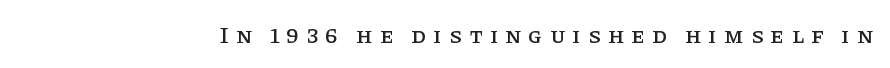
The image shows 23 px text type, upright; set unusually wide letter spacing (+0.31 em), not underlined.
